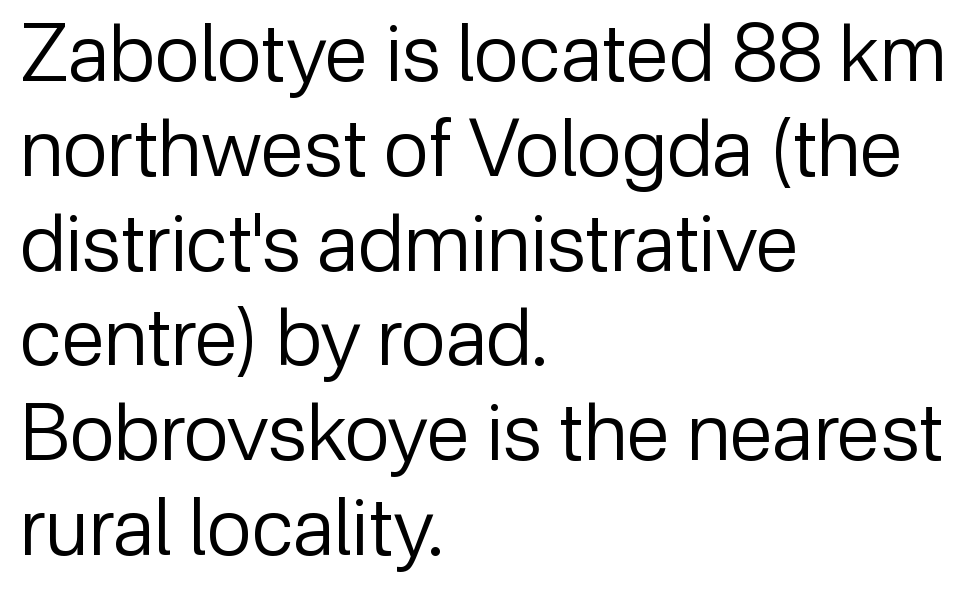
Layout note: lines flush left. In terms of letterspacing, this is plain default setting. The glyphs in this specimen are sans serif. Each stroke keeps to a modest, everyday thickness or less. You can tell it's not italic because the verticals are truly vertical.
